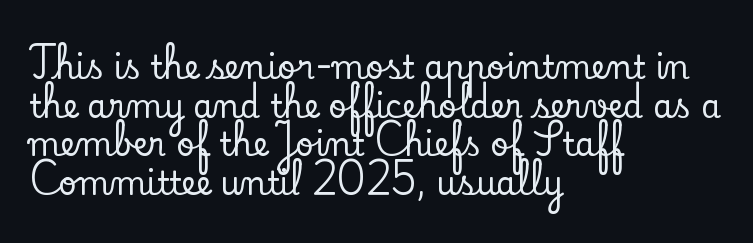
Q: Is the text italic (slanted)? A: No, it is upright.
Q: Is the typeface a serif or a sans-serif typeface? A: Serif.
Q: Is the text underlined? A: No.
Q: How is the paragraph aligned? A: Left-aligned.
Q: Is the spacing between letters normal or unusually wide? A: Normal.
Q: Width (condensed, normal, or wide)? A: Normal.
Q: Stroke contrast? A: Low.
Q: x-height? A: Small.
Q: Monospaced? A: No.
